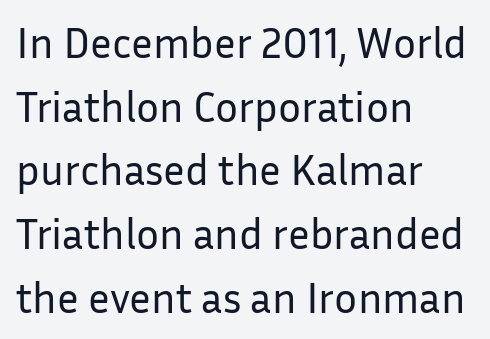
{"serif": "no", "italic": "no", "bold": "no", "weight": "regular", "width": "normal", "stroke_contrast": "low", "x_height": "medium", "monospaced": "no", "underline": "no", "align": "left", "line_spacing": "normal", "line_spacing_ratio": 1.48, "letter_spacing": "normal", "letter_spacing_em": 0.0, "glyph_px": 43}
